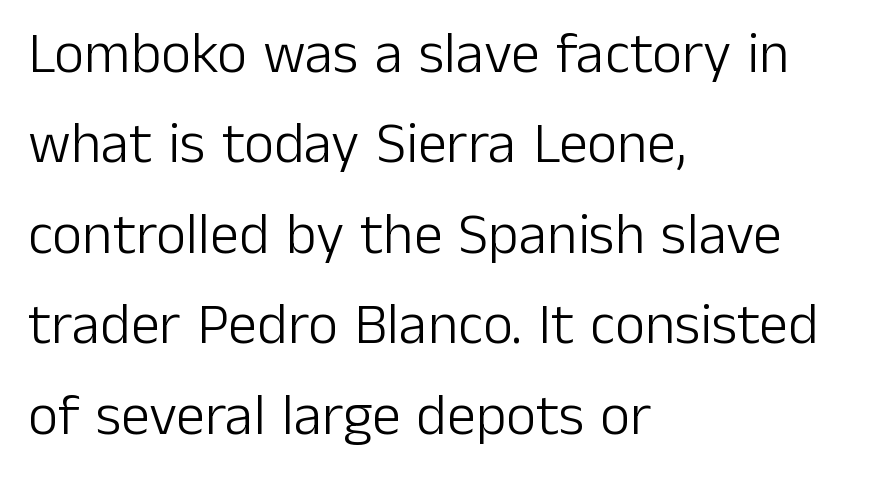
{"serif": "no", "italic": "no", "bold": "no", "weight": "light", "width": "normal", "stroke_contrast": "low", "x_height": "medium", "monospaced": "no", "underline": "no", "align": "left", "line_spacing": "normal", "line_spacing_ratio": 1.56, "letter_spacing": "normal", "letter_spacing_em": 0.0, "glyph_px": 58}
